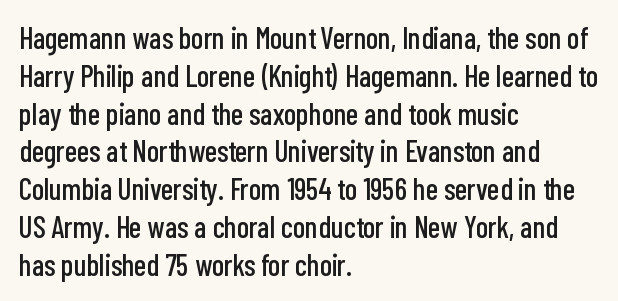
Q: Is the text italic (slanted)? A: No, it is upright.
Q: Is the typeface a serif or a sans-serif typeface? A: Sans-serif.
Q: Is the text underlined? A: No.
Q: How is the paragraph aligned? A: Left-aligned.
Q: Is the spacing between letters normal or unusually wide? A: Normal.
Q: Is the spacing between lines tight, normal or loose? A: Normal.
Q: Width (condensed, normal, or wide)? A: Condensed.
Q: Stroke contrast? A: Low.
Q: x-height? A: Medium.
Q: Monospaced? A: No.
